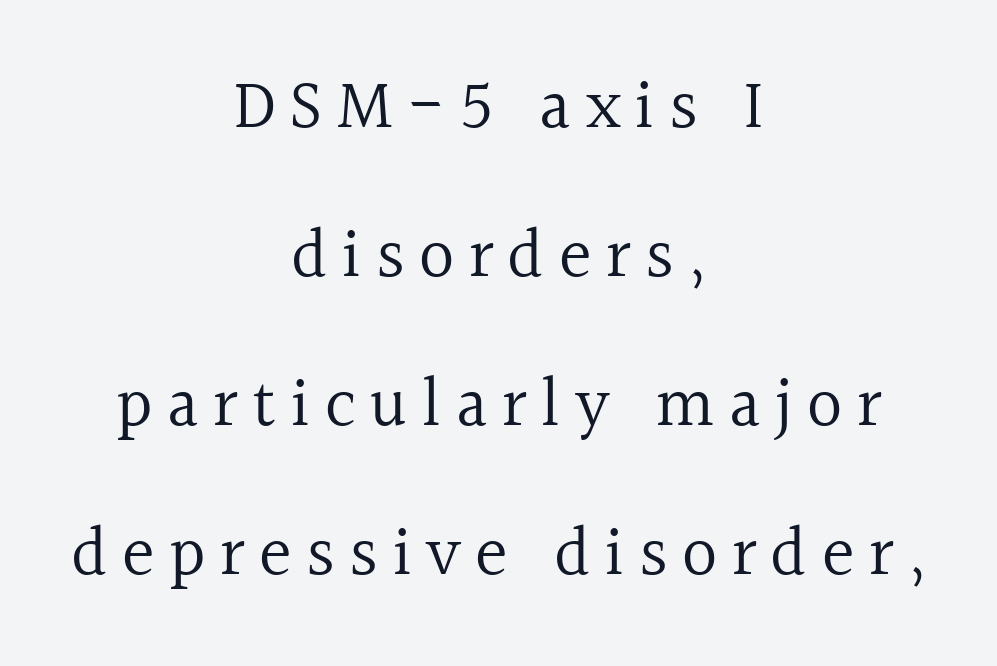
Q: Is the text bold? A: No.
Q: Is the text italic (slanted)? A: No, it is upright.
Q: Is the typeface a serif or a sans-serif typeface? A: Serif.
Q: Is the text underlined? A: No.
Q: How is the paragraph aligned? A: Centered.
Q: Is the spacing between letters normal or unusually wide? A: Unusually wide.
Q: Is the spacing between lines tight, normal or loose? A: Loose.
Q: Width (condensed, normal, or wide)? A: Normal.
Q: x-height? A: Medium.
Q: Monospaced? A: No.
